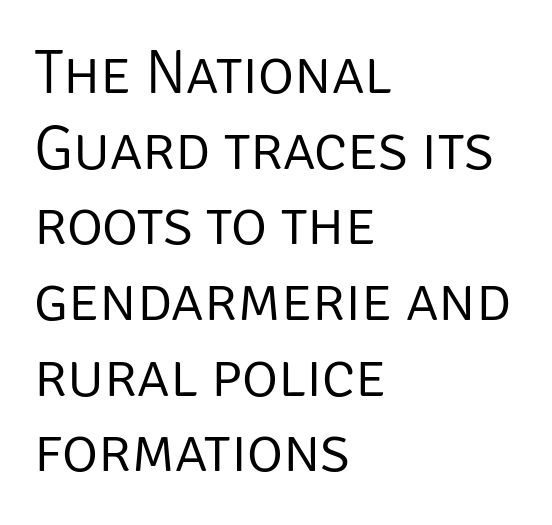
Letters have the restrained weight of plain body copy at most. The string is rendered with underlining switched off. Check where the strokes stop: nothing finishes them off — pure sans. There is no visible air inserted between adjacent glyphs. These lines are rendered in a variable-pitch font. Caption: multi-line text, flush left, ragged right.
